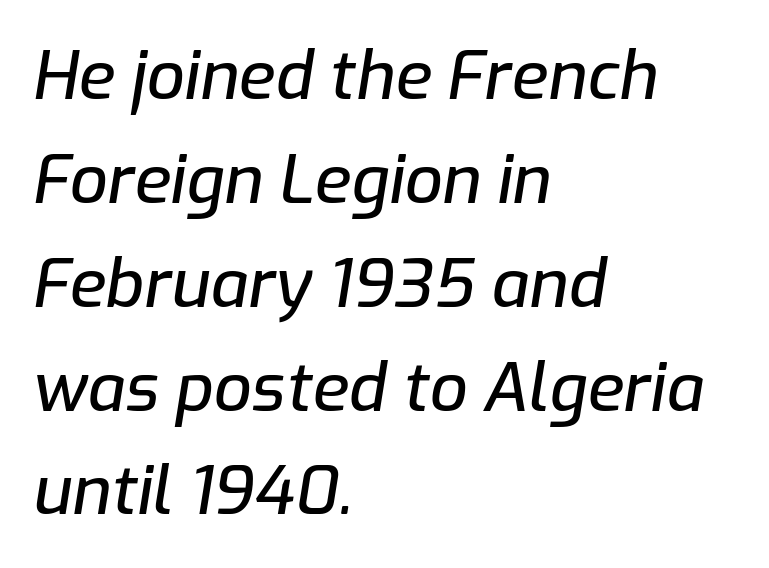
Each letter keeps its own natural width here, so spacing adapts to shape. The leading is moderate, giving the passage an even texture. This rendering leaves character spacing at its baseline value. Layout note: lines flush left.
